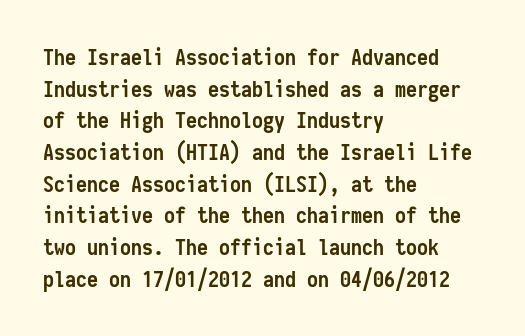
{"italic": "no", "bold": "yes", "underline": "no", "align": "left", "line_spacing": "normal", "line_spacing_ratio": 1.44, "letter_spacing": "normal", "letter_spacing_em": 0.0, "glyph_px": 22}
